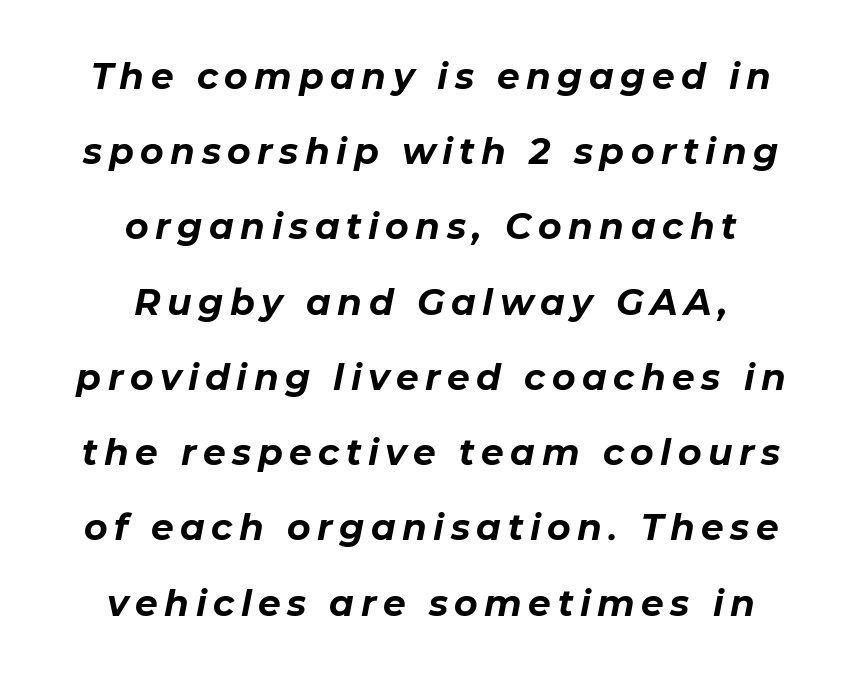
The image shows 36 px bold type, italic (leaning right); set centered, loose line spacing (2.09x), not underlined; low stroke contrast and a medium x-height.
